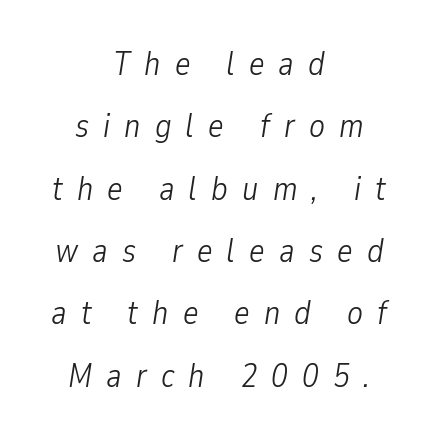
The font sits on the lighter half of the weight spectrum, regular included. Bare-footed words on every line. Tracking here is generous; glyphs stand well apart from one another. Here the designer chose a conventional face with non-uniform glyph widths. The font's italic variant was chosen for this text.
